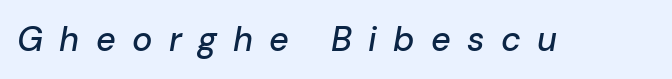
The passage shown is not underscored anywhere. Is this a fixed-width face? No — the glyphs have proportional, varying widths. The line texture is sparse and dotted thanks to wide tracking. It's the slanting kind of type.
